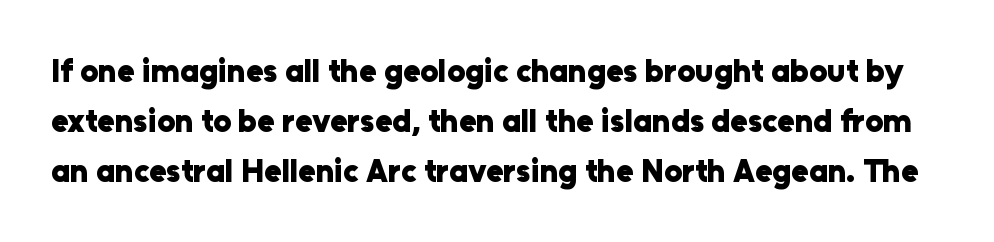
Q: Is the text bold? A: Yes.
Q: Is the text italic (slanted)? A: No, it is upright.
Q: Is the typeface a serif or a sans-serif typeface? A: Sans-serif.
Q: Is the text underlined? A: No.
Q: Is the spacing between letters normal or unusually wide? A: Normal.
Q: Is the spacing between lines tight, normal or loose? A: Normal.
Q: Width (condensed, normal, or wide)? A: Normal.
Q: Stroke contrast? A: Low.
Q: x-height? A: Medium.
Q: Monospaced? A: No.
